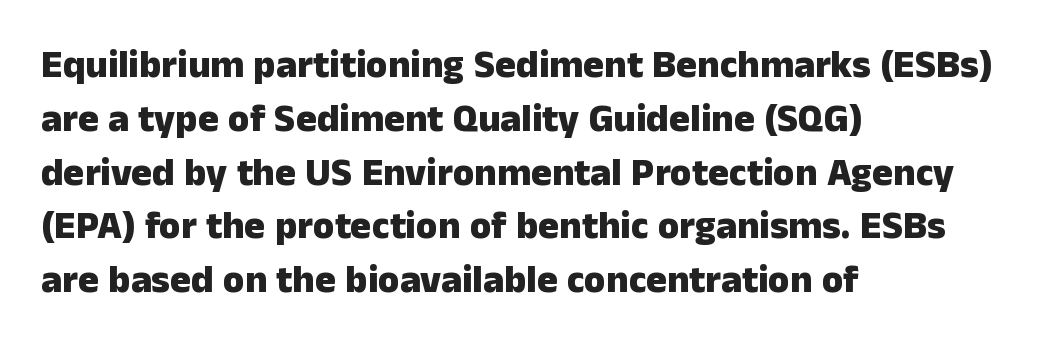
{"serif": "no", "italic": "no", "bold": "yes", "weight": "heavy", "width": "normal", "stroke_contrast": "low", "x_height": "medium", "monospaced": "no", "underline": "no", "align": "left", "line_spacing": "normal", "line_spacing_ratio": 1.38, "letter_spacing": "normal", "letter_spacing_em": 0.0, "glyph_px": 39}
